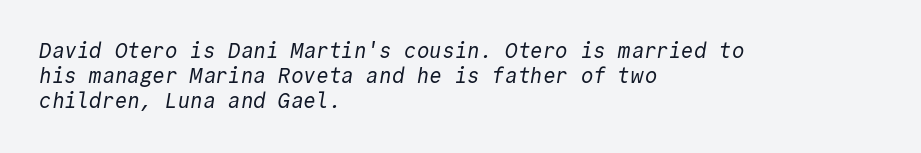
{"bold": "no", "underline": "no", "align": "left", "line_spacing_ratio": 1.2, "letter_spacing": "normal", "letter_spacing_em": 0.0, "glyph_px": 21}
